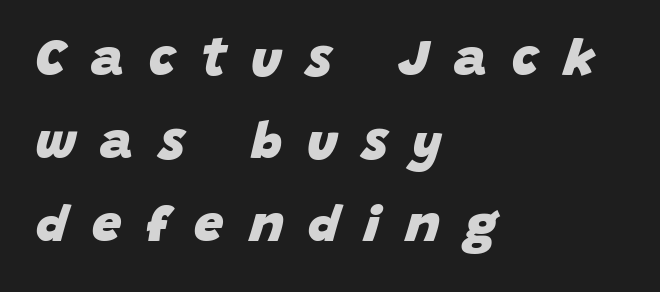
These words are printed bold, with thick strokes throughout. The rendering anchors every line to the left-hand side. Here the designer chose a conventional face with non-uniform glyph widths. Compared with typical body copy, the letter spacing here is much looser. If you drew a line through each stem, it would be angled.
